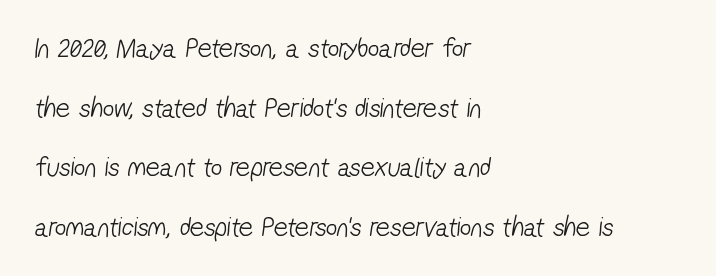
Q: Is the text bold? A: No.
Q: Is the typeface a serif or a sans-serif typeface? A: Sans-serif.
Q: Is the text underlined? A: No.
Q: How is the paragraph aligned? A: Left-aligned.
Q: Is the spacing between letters normal or unusually wide? A: Normal.
Q: Is the spacing between lines tight, normal or loose? A: Loose.
Q: Width (condensed, normal, or wide)? A: Condensed.
Q: Stroke contrast? A: Low.
Q: x-height? A: Medium.
Q: Monospaced? A: No.
